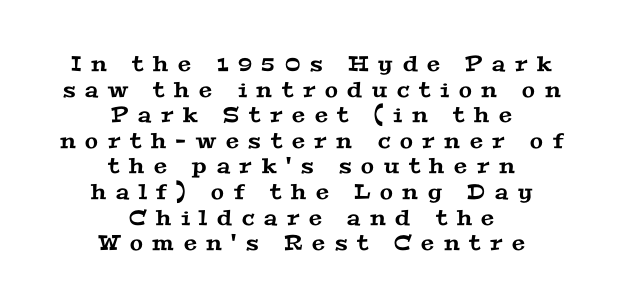
Q: Is the text underlined? A: No.
Q: How is the paragraph aligned? A: Centered.
Q: Is the spacing between letters normal or unusually wide? A: Unusually wide.
